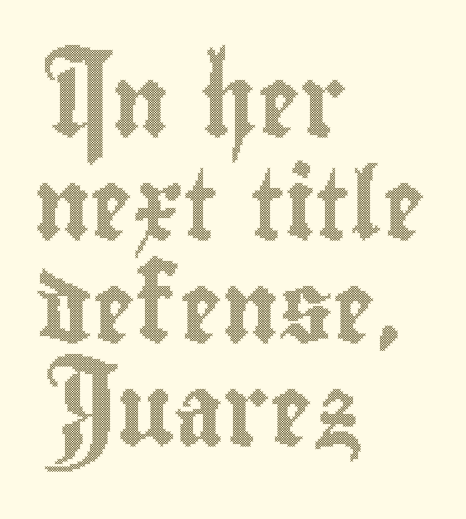
{"italic": "no", "width": "condensed", "x_height": "small", "monospaced": "no", "underline": "no", "align": "left", "line_spacing": "normal", "line_spacing_ratio": 1.47, "letter_spacing": "normal", "letter_spacing_em": 0.0, "glyph_px": 70}
